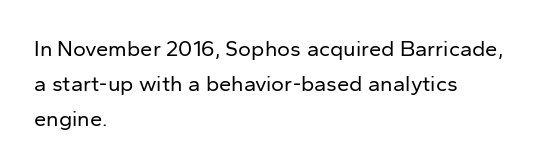
The image shows 22 px text type, upright; set left-aligned, normal line spacing (1.58x), normal letter spacing, not underlined.
